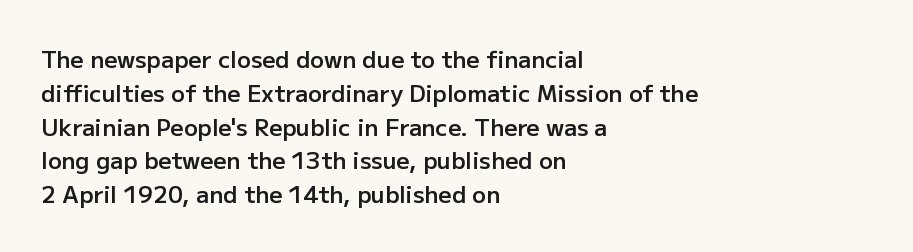
Q: Is the text bold? A: Semi-bold.
Q: Is the text italic (slanted)? A: No, it is upright.
Q: Is the text underlined? A: No.
Q: How is the paragraph aligned? A: Left-aligned.
Q: Is the spacing between letters normal or unusually wide? A: Normal.
Q: Is the spacing between lines tight, normal or loose? A: Normal.
